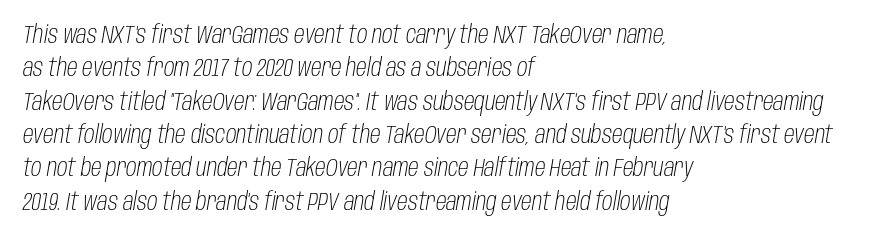
The image shows 24 px text type, italic (leaning right); set left-aligned, normal line spacing (1.39x), normal letter spacing, not underlined.
